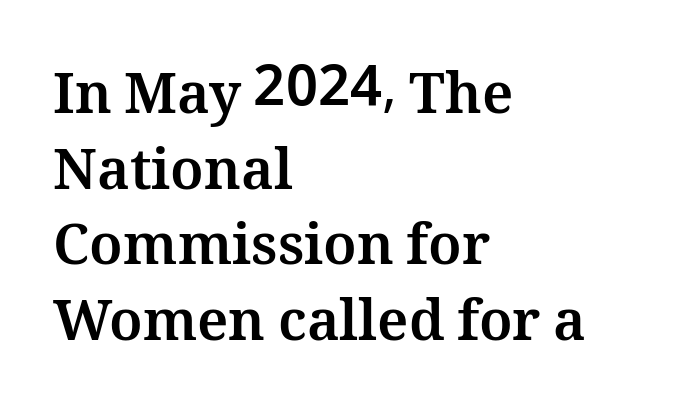
The image shows 56 px bold type, upright; set left-aligned, normal line spacing (1.35x), normal letter spacing, not underlined; medium stroke contrast and a medium x-height.
